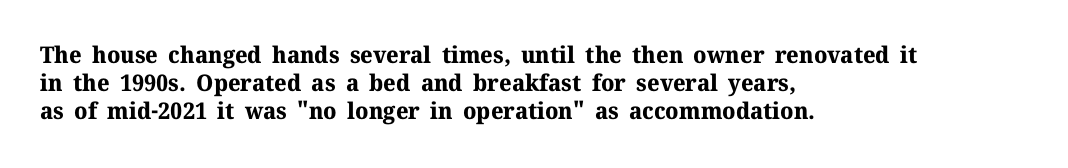
The image shows 23 px bold type, upright; set left-aligned, line spacing 1.22x, normal letter spacing, not underlined.
